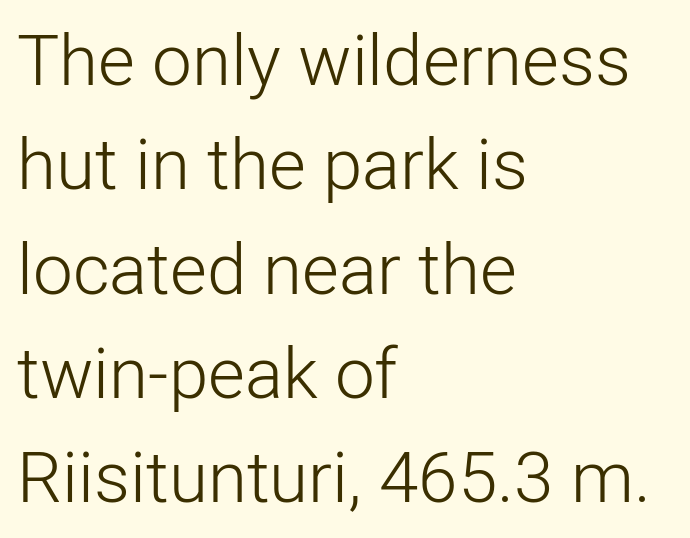
Type without underlining. All the whitespace from short lines collects on the right. This sample keeps an unexceptional amount of space between lines. This rendering employs a face without finishing strokes, i.e., a sans-serif. Is the stroke heavy? The answer is a plain regular-or-lighter. Think of a printed novel: that variable character pitch is what you see here.
